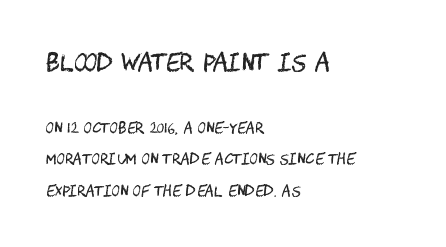
The image shows 23 px text type, upright; set left-aligned, loose line spacing (2.27x), normal letter spacing, not underlined; the first (top) block is 1.64x larger.
